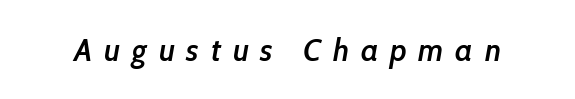
{"italic": "yes", "lean": "right", "slant_degrees": 10, "bold": "semi", "weight": "semibold", "width": "condensed", "stroke_contrast": "low", "x_height": "medium", "monospaced": "no", "underline": "no", "letter_spacing": "wide", "letter_spacing_em": 0.37, "glyph_px": 32}
